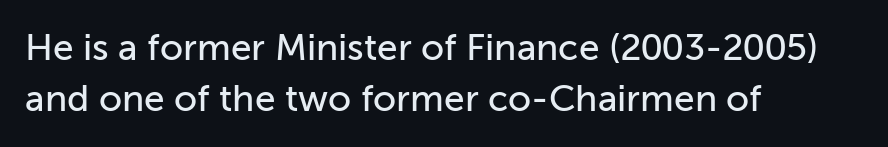
{"serif": "no", "italic": "no", "width": "normal", "stroke_contrast": "low", "x_height": "medium", "monospaced": "no", "underline": "no", "align": "left", "line_spacing": "normal", "line_spacing_ratio": 1.38, "letter_spacing": "normal", "letter_spacing_em": 0.0, "glyph_px": 37}
